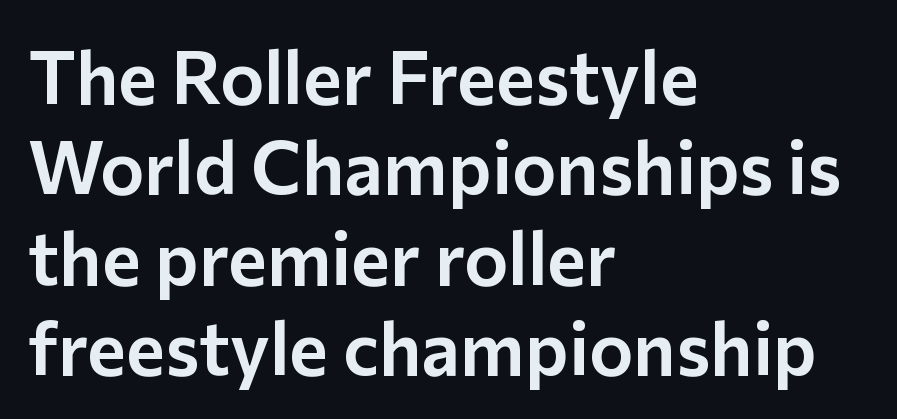
{"serif": "no", "italic": "no", "width": "normal", "stroke_contrast": "low", "x_height": "medium", "monospaced": "no", "underline": "no", "align": "left", "line_spacing_ratio": 1.22, "letter_spacing": "normal", "letter_spacing_em": 0.0, "glyph_px": 74}
